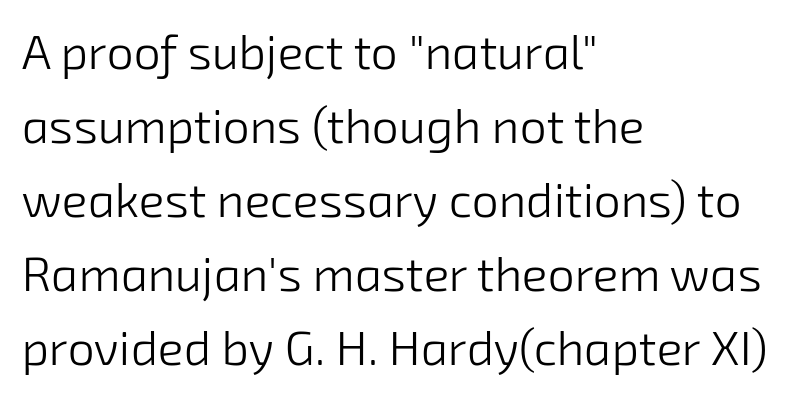
The image shows 48 px light sans-serif type; set left-aligned, normal line spacing (1.54x), normal letter spacing, not underlined; low stroke contrast and a medium x-height.
